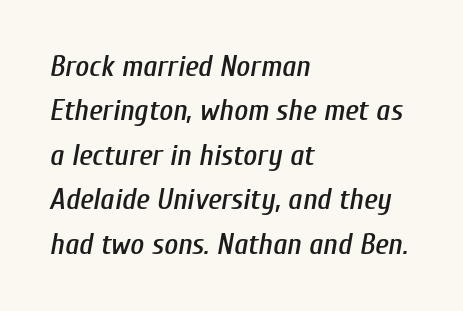
{"italic": "yes", "lean": "right", "slant_degrees": 10, "width": "condensed", "stroke_contrast": "low", "x_height": "medium", "monospaced": "no", "underline": "no", "align": "left", "line_spacing": "normal", "line_spacing_ratio": 1.48, "letter_spacing": "normal", "letter_spacing_em": 0.0, "glyph_px": 30}
